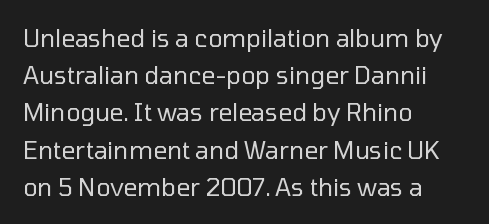
{"italic": "no", "bold": "no", "underline": "no", "align": "left", "line_spacing": "normal", "line_spacing_ratio": 1.55, "letter_spacing": "normal", "letter_spacing_em": 0.0, "glyph_px": 24}
